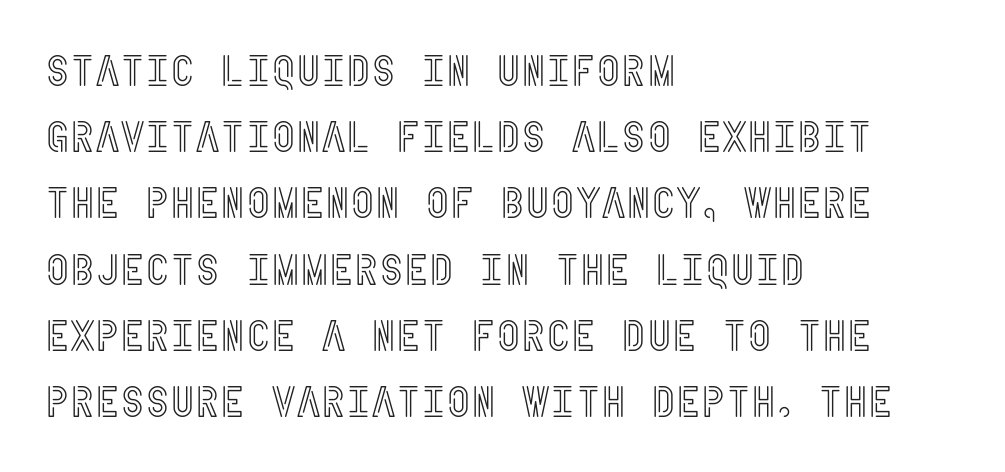
Inter-character spacing is left at the font's built-in metrics. Notice how descenders clear the ascenders below comfortably — that's standard leading. The typesetter chose a ragged-right arrangement here. Glance below the letters and you will spot only blank space. Posture: straight, roman, zero tilt.
